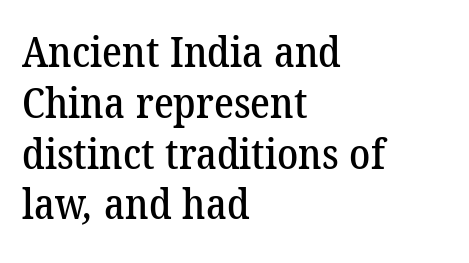
The image shows 42 px serif type; set left-aligned, line spacing 1.21x, normal letter spacing, not underlined; low stroke contrast and a medium x-height.
